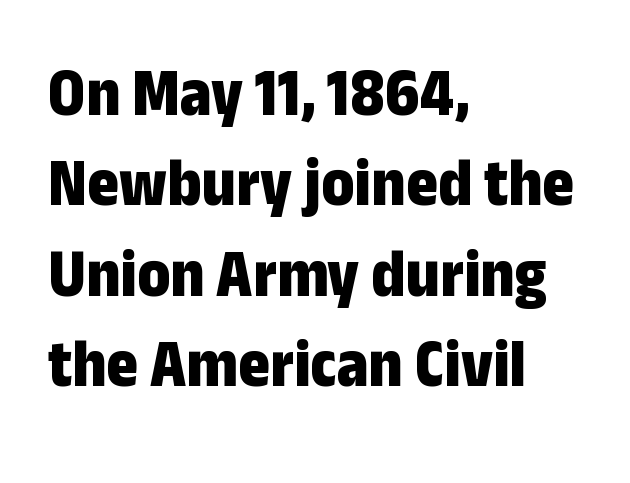
Q: Is the text bold? A: Yes.
Q: Is the text italic (slanted)? A: No, it is upright.
Q: Is the typeface a serif or a sans-serif typeface? A: Sans-serif.
Q: Is the text underlined? A: No.
Q: How is the paragraph aligned? A: Left-aligned.
Q: Is the spacing between letters normal or unusually wide? A: Normal.
Q: Is the spacing between lines tight, normal or loose? A: Normal.
Q: Width (condensed, normal, or wide)? A: Condensed.
Q: Stroke contrast? A: Low.
Q: x-height? A: Medium.
Q: Monospaced? A: No.
